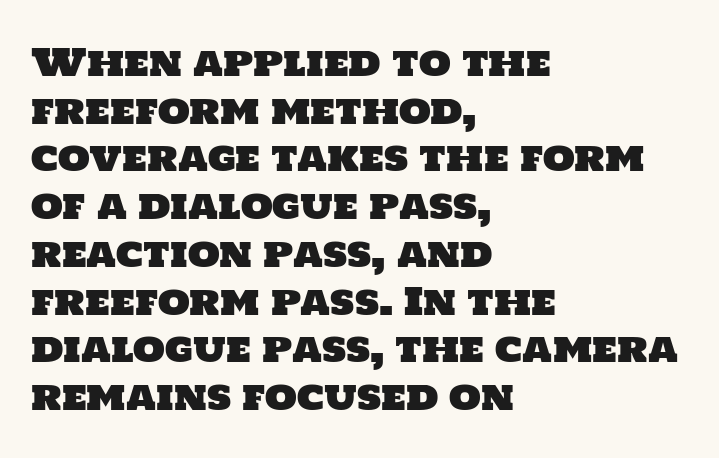
{"serif": "no", "width": "normal", "stroke_contrast": "low", "x_height": "large", "monospaced": "no", "underline": "no", "align": "left", "line_spacing": "normal", "line_spacing_ratio": 1.29, "letter_spacing": "normal", "letter_spacing_em": 0.0, "glyph_px": 37}
